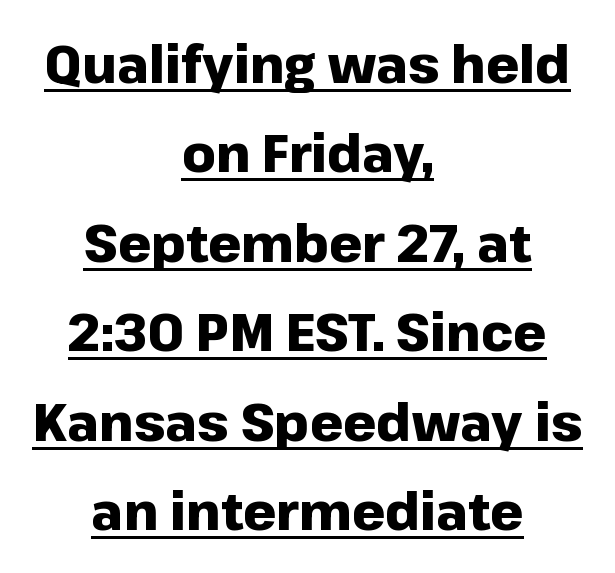
The image shows 52 px heavy sans-serif type, upright; set centered, line spacing 1.72x, normal letter spacing, underlined; low stroke contrast and a medium x-height.
